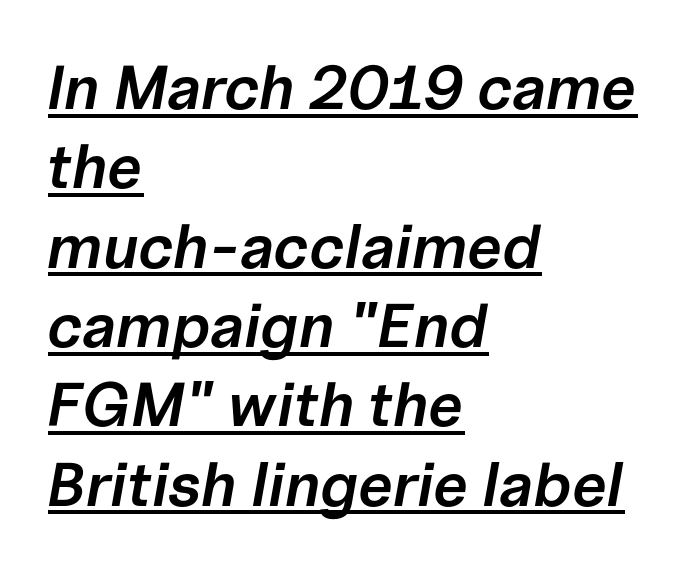
The image shows 62 px semibold type, italic (leaning right); set left-aligned, normal line spacing (1.28x), normal letter spacing, underlined; low stroke contrast and a medium x-height.
